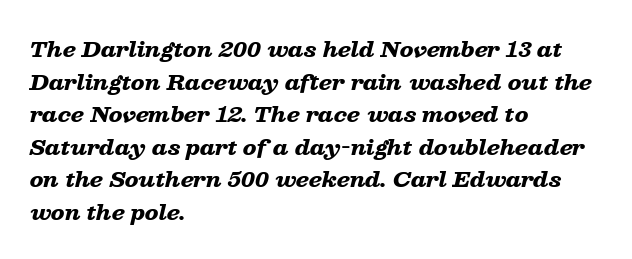
Q: Is the text bold? A: Yes.
Q: Is the text italic (slanted)? A: Yes, it leans right by about 13 degrees.
Q: Is the text underlined? A: No.
Q: How is the paragraph aligned? A: Left-aligned.
Q: Is the spacing between letters normal or unusually wide? A: Normal.
Q: Is the spacing between lines tight, normal or loose? A: Normal.
